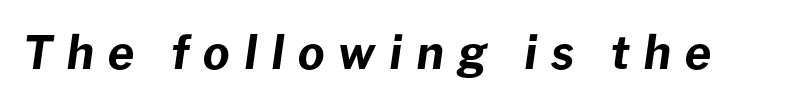
{"italic": "yes", "lean": "right", "slant_degrees": 8, "bold": "yes", "weight": "bold", "width": "normal", "stroke_contrast": "low", "x_height": "medium", "monospaced": "no", "underline": "no", "letter_spacing": "wide", "letter_spacing_em": 0.3, "glyph_px": 46}
